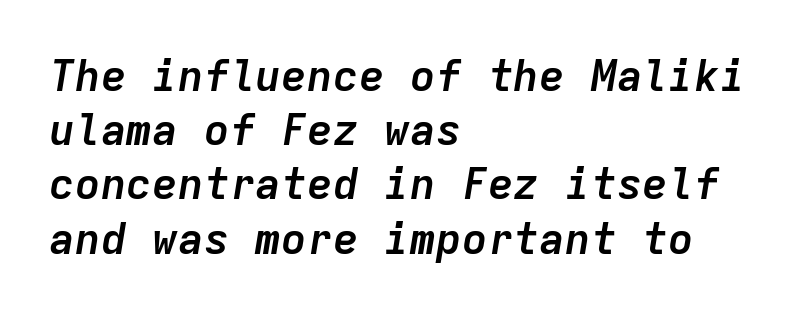
This is oblique type, the kind used for emphasis or titles. Students, note that the glyphs here touch the page at normal intervals. Compared with an ordinary text face, these strokes are far heavier — a full bold. The specimen omits any rule beneath the text block's lines. Quick note: interline space is typical. The text block is weighted toward the left margin, trailing off unevenly rightward.
